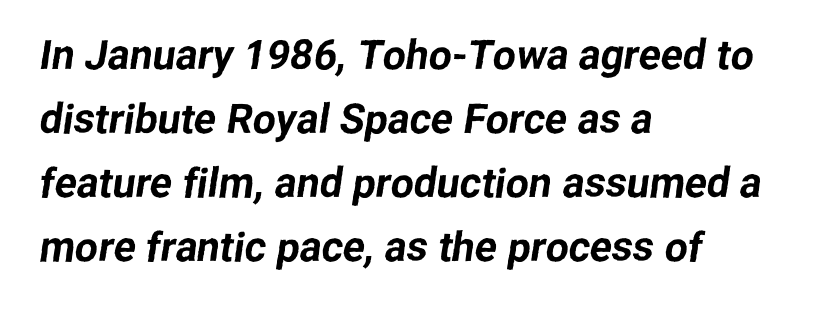
Q: Is the typeface a serif or a sans-serif typeface? A: Sans-serif.
Q: Is the text underlined? A: No.
Q: How is the paragraph aligned? A: Left-aligned.
Q: Is the spacing between letters normal or unusually wide? A: Normal.
Q: Is the spacing between lines tight, normal or loose? A: Normal.
Q: Width (condensed, normal, or wide)? A: Normal.
Q: Stroke contrast? A: Low.
Q: x-height? A: Medium.
Q: Monospaced? A: No.
